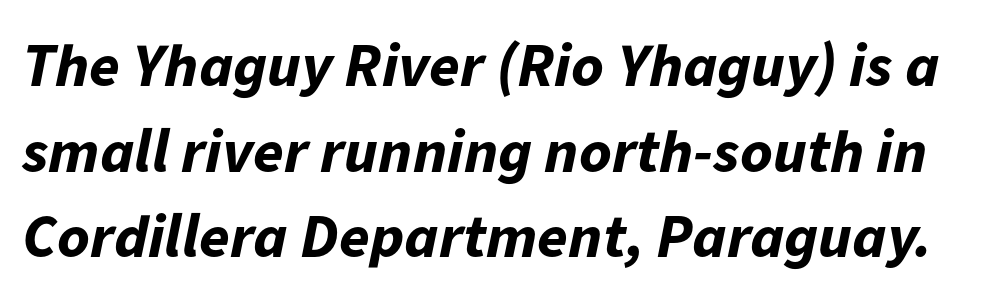
The designer left line spacing at the default. Looking at the ascenders, they clearly lean. Compared with typical body copy, the letter spacing here is the same. Caption: bold face, heavy strokes.
